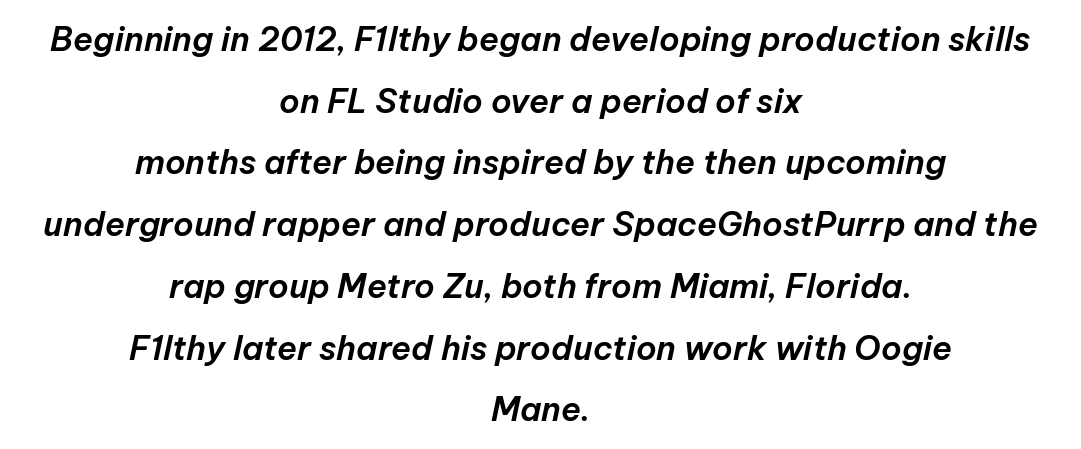
The image shows 33 px text type, italic (leaning right); set centered, line spacing 1.87x, normal letter spacing, not underlined; low stroke contrast and a medium x-height.
